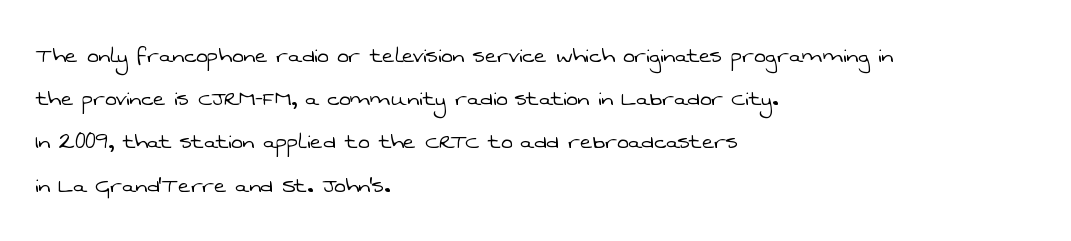
Vertical spacing — default. Observe the ordinary spacing: letters are neighbours, not strangers. Stems here are at most as thick as an everyday book face. The strip under each line holds only bare page. The setting favours the left margin, as ordinary paragraphs usually do.
